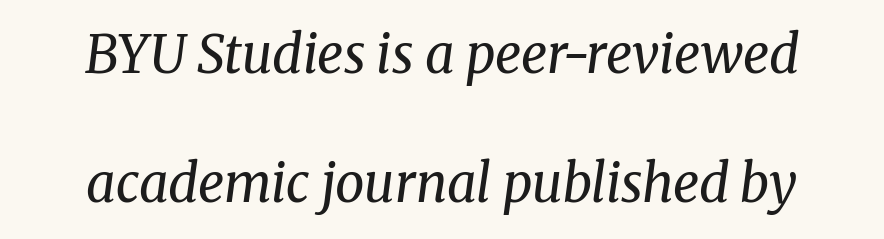
The image shows 52 px regular-weight serif type, italic (leaning right); set centered, loose line spacing (2.49x), normal letter spacing, not underlined; medium stroke contrast and a medium x-height.
